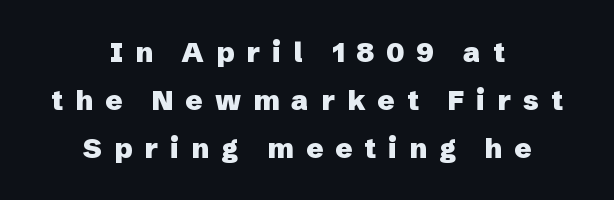
Q: Is the text bold? A: Yes.
Q: Is the text italic (slanted)? A: No, it is upright.
Q: Is the typeface a serif or a sans-serif typeface? A: Sans-serif.
Q: Is the text underlined? A: No.
Q: How is the paragraph aligned? A: Centered.
Q: Is the spacing between letters normal or unusually wide? A: Unusually wide.
Q: Width (condensed, normal, or wide)? A: Normal.
Q: Stroke contrast? A: Low.
Q: x-height? A: Medium.
Q: Monospaced? A: No.
